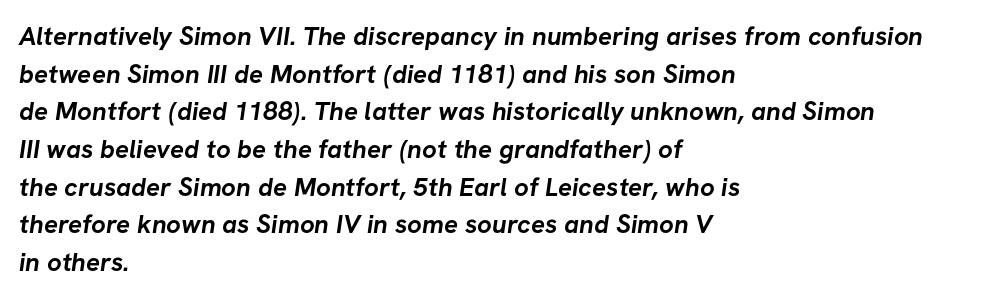
Q: Is the text bold? A: Yes.
Q: Is the text underlined? A: No.
Q: How is the paragraph aligned? A: Left-aligned.
Q: Is the spacing between letters normal or unusually wide? A: Normal.
Q: Is the spacing between lines tight, normal or loose? A: Normal.
